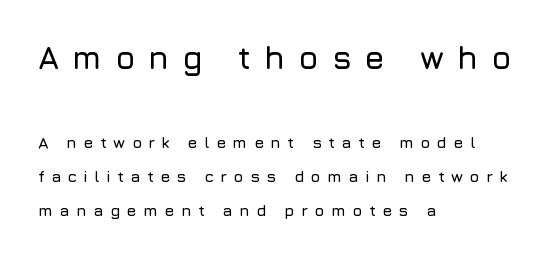
The image shows 32 px sans-serif type, upright; set left-aligned, loose line spacing (2.13x), unusually wide letter spacing (+0.4 em), not underlined; the first (top) block is 2.0x larger; low stroke contrast and a medium x-height.
